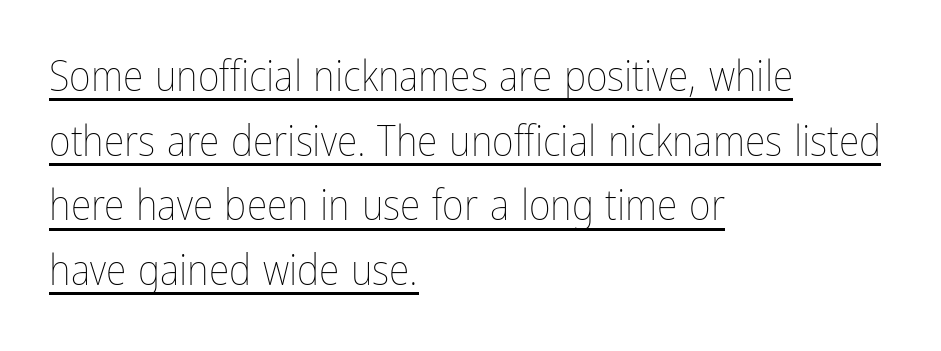
{"italic": "no", "bold": "no", "weight": "thin", "width": "condensed", "stroke_contrast": "low", "x_height": "medium", "monospaced": "no", "underline": "yes", "align": "left", "line_spacing": "normal", "line_spacing_ratio": 1.54, "letter_spacing": "normal", "letter_spacing_em": 0.0, "glyph_px": 42}
